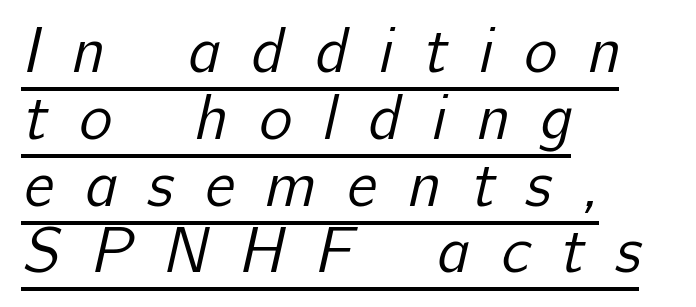
{"serif": "no", "bold": "no", "weight": "regular", "width": "normal", "stroke_contrast": "low", "x_height": "medium", "monospaced": "no", "underline": "yes", "align": "left", "line_spacing": "tight", "line_spacing_ratio": 1.06, "letter_spacing": "wide", "letter_spacing_em": 0.49, "glyph_px": 63}
